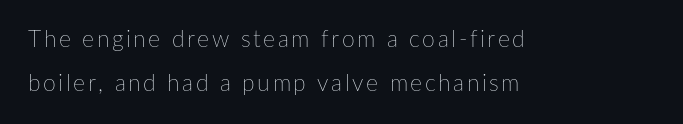
The image shows 23 px text type, upright; set left-aligned, loose line spacing (1.9x), not underlined.
